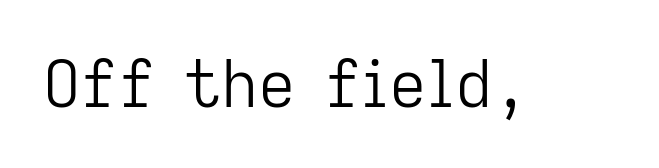
The image shows 65 px light sans-serif type, upright; set normal letter spacing, not underlined; low stroke contrast and a medium x-height.
